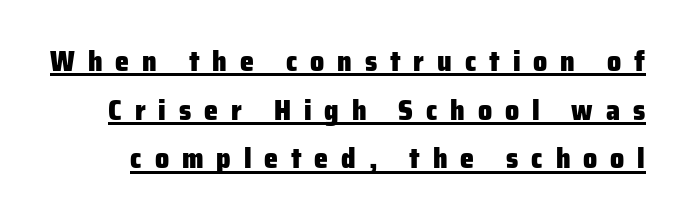
Q: Is the text bold? A: Yes.
Q: Is the text italic (slanted)? A: No, it is upright.
Q: Is the typeface a serif or a sans-serif typeface? A: Sans-serif.
Q: Is the text underlined? A: Yes.
Q: Is the spacing between letters normal or unusually wide? A: Unusually wide.
Q: Width (condensed, normal, or wide)? A: Normal.
Q: Stroke contrast? A: Low.
Q: x-height? A: Medium.
Q: Monospaced? A: No.
